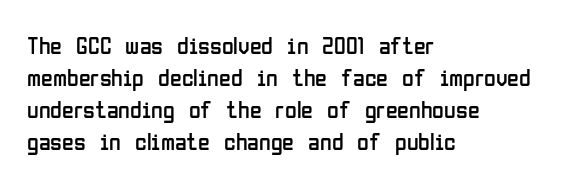
The image shows 24 px text type, upright; set left-aligned, normal line spacing (1.33x), normal letter spacing, not underlined.
